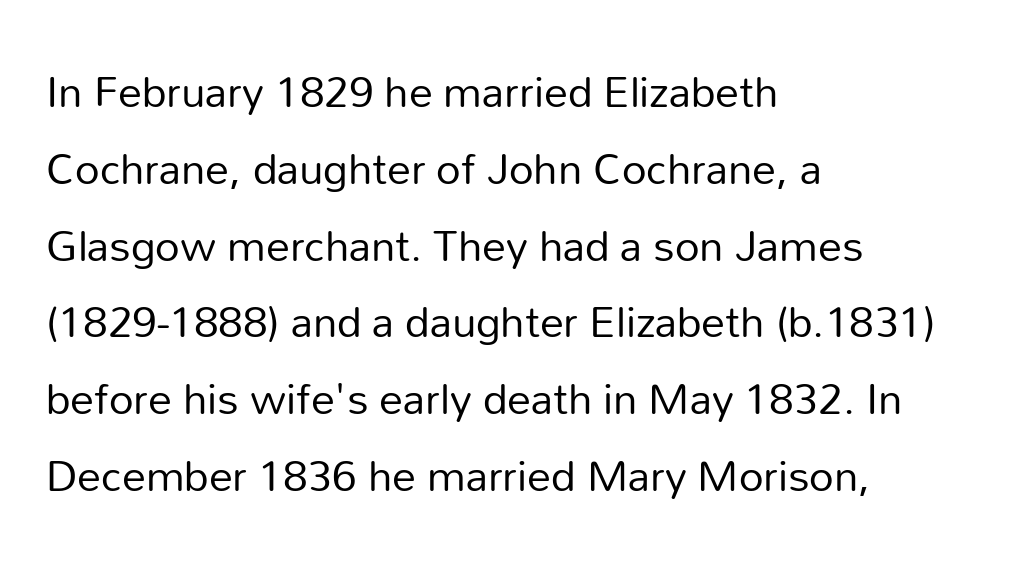
Q: Is the text bold? A: No.
Q: Is the text italic (slanted)? A: No, it is upright.
Q: Is the typeface a serif or a sans-serif typeface? A: Sans-serif.
Q: Is the text underlined? A: No.
Q: How is the paragraph aligned? A: Left-aligned.
Q: Is the spacing between letters normal or unusually wide? A: Normal.
Q: Is the spacing between lines tight, normal or loose? A: Normal.
Q: Width (condensed, normal, or wide)? A: Normal.
Q: Stroke contrast? A: Low.
Q: x-height? A: Medium.
Q: Monospaced? A: No.
